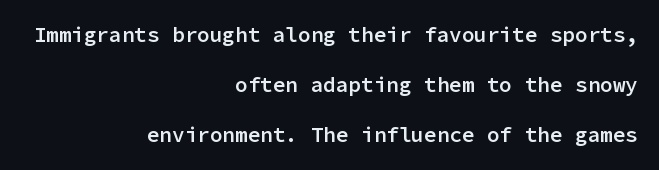
Horizontally, the lines are justified to the trailing edge only. One glance says open: line gaps are wider than usual. Does extra space separate the letters? No, they use regular spacing. A clean baseline with only descenders dipping below it. Is there any slant? The stems are plumb.
